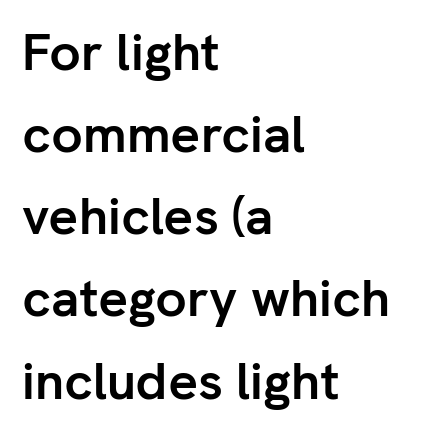
{"serif": "no", "italic": "no", "bold": "yes", "weight": "semibold", "width": "normal", "stroke_contrast": "low", "x_height": "medium", "monospaced": "no", "underline": "no", "align": "left", "line_spacing": "normal", "line_spacing_ratio": 1.58, "letter_spacing": "normal", "letter_spacing_em": 0.0, "glyph_px": 52}
